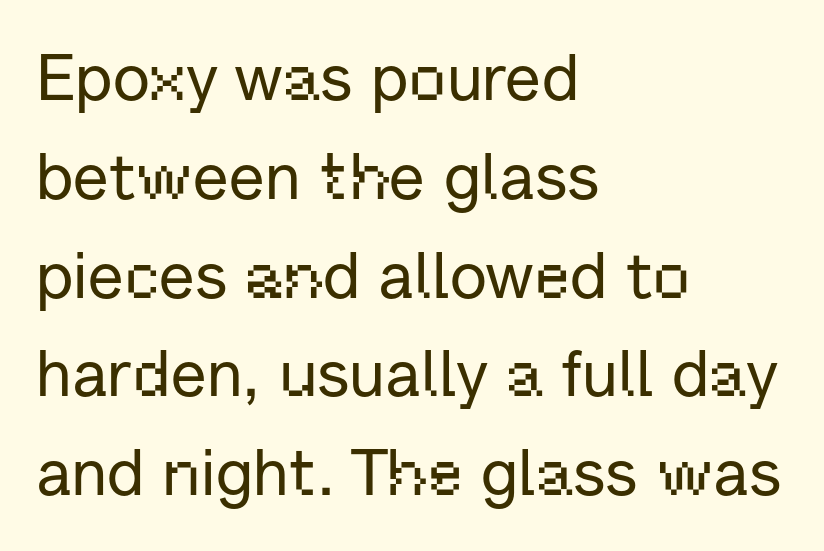
Q: Is the text italic (slanted)? A: No, it is upright.
Q: Is the typeface a serif or a sans-serif typeface? A: Sans-serif.
Q: Is the text underlined? A: No.
Q: How is the paragraph aligned? A: Left-aligned.
Q: Is the spacing between letters normal or unusually wide? A: Normal.
Q: Is the spacing between lines tight, normal or loose? A: Normal.
Q: Width (condensed, normal, or wide)? A: Normal.
Q: Stroke contrast? A: Low.
Q: x-height? A: Medium.
Q: Monospaced? A: No.
